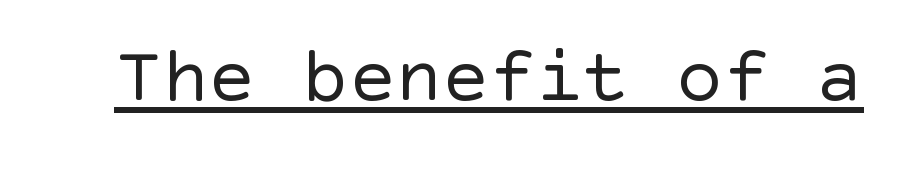
The image shows 78 px regular-weight sans-serif type, upright; set normal letter spacing, underlined; a large x-height.
